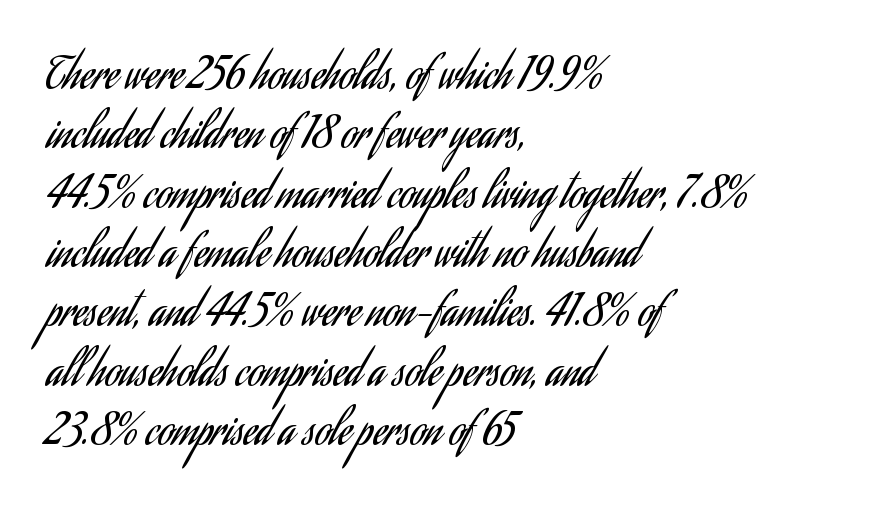
The passage shown has conventional tracking throughout. The zone under the glyphs is completely vacant. Stroke thickness stays within the range of a standard reading face or lighter. Character widths vary here, with narrow letters taking less room than wide ones. Does the leading feel generous? No, just average.
